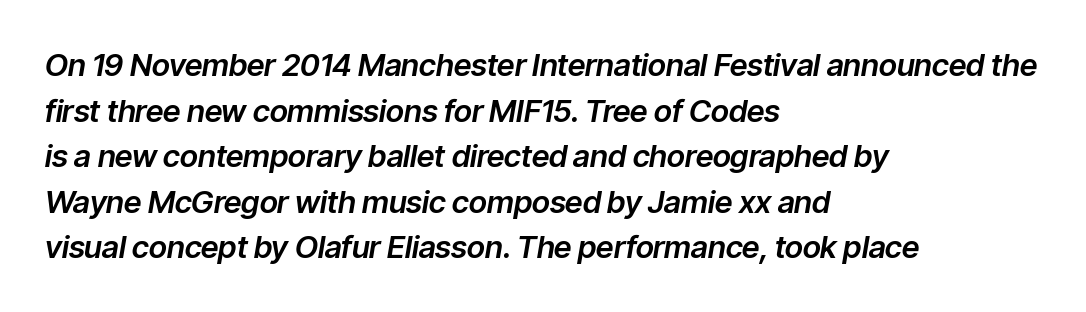
{"italic": "yes", "lean": "right", "slant_degrees": 9, "width": "normal", "stroke_contrast": "low", "x_height": "medium", "monospaced": "no", "underline": "no", "align": "left", "line_spacing": "normal", "line_spacing_ratio": 1.47, "letter_spacing": "normal", "letter_spacing_em": 0.0, "glyph_px": 31}
